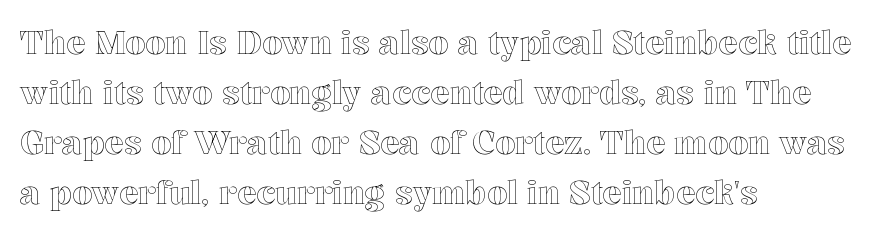
The image shows 32 px text type, upright; set left-aligned, normal line spacing (1.56x), normal letter spacing, not underlined; a medium x-height.
